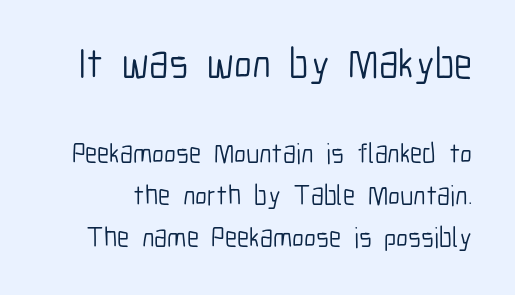
The image shows 42 px light, condensed sans-serif type, upright; set normal line spacing (1.49x), normal letter spacing, not underlined; the first (top) block is 1.5x larger; low stroke contrast and a medium x-height.
